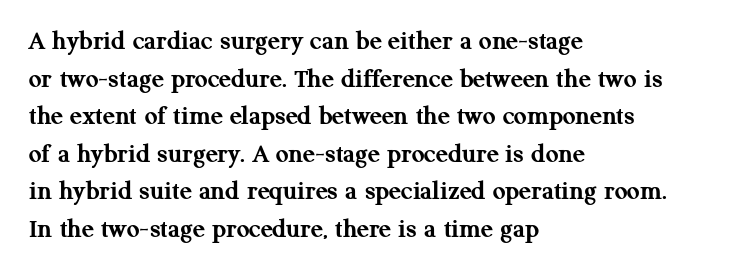
Q: Is the text bold? A: Yes.
Q: Is the text italic (slanted)? A: No, it is upright.
Q: Is the typeface a serif or a sans-serif typeface? A: Serif.
Q: Is the text underlined? A: No.
Q: How is the paragraph aligned? A: Left-aligned.
Q: Is the spacing between letters normal or unusually wide? A: Normal.
Q: Is the spacing between lines tight, normal or loose? A: Normal.
Q: Width (condensed, normal, or wide)? A: Normal.
Q: Stroke contrast? A: Medium.
Q: x-height? A: Medium.
Q: Monospaced? A: No.
